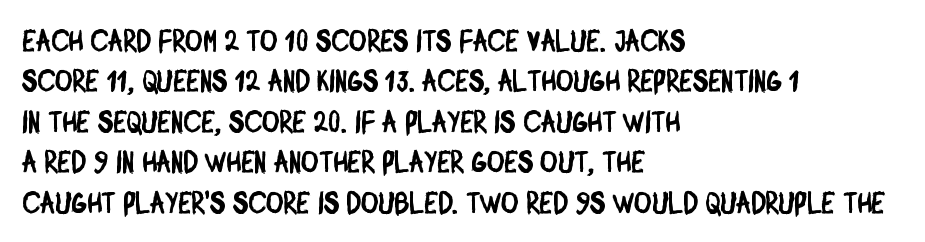
Q: Is the typeface a serif or a sans-serif typeface? A: Sans-serif.
Q: Is the text underlined? A: No.
Q: How is the paragraph aligned? A: Left-aligned.
Q: Is the spacing between letters normal or unusually wide? A: Normal.
Q: Is the spacing between lines tight, normal or loose? A: Normal.
Q: Width (condensed, normal, or wide)? A: Condensed.
Q: Stroke contrast? A: Low.
Q: x-height? A: Large.
Q: Monospaced? A: No.
